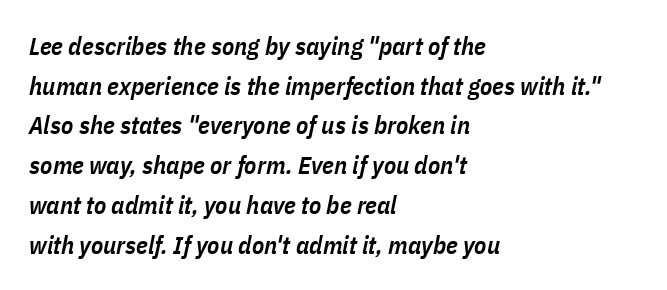
The image shows 25 px text type, italic (leaning right); set left-aligned, normal line spacing (1.59x), normal letter spacing, not underlined.
